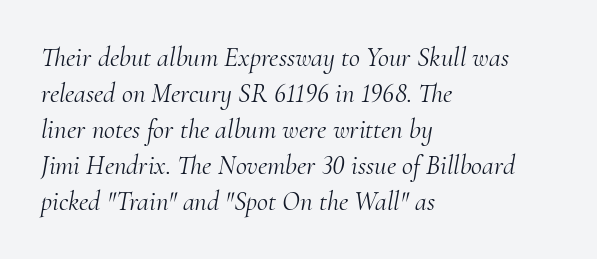
Q: Is the text bold? A: No.
Q: Is the text italic (slanted)? A: Yes, it leans right by about 10 degrees.
Q: Is the text underlined? A: No.
Q: How is the paragraph aligned? A: Left-aligned.
Q: Is the spacing between letters normal or unusually wide? A: Normal.
Q: Is the spacing between lines tight, normal or loose? A: Normal.
